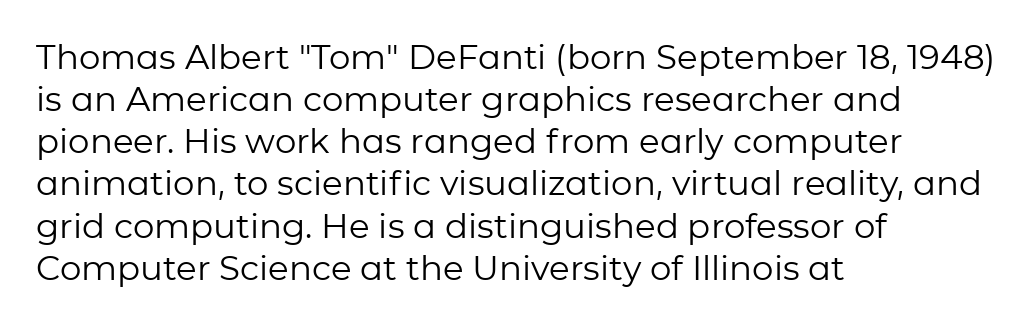
The image shows 34 px regular-weight sans-serif type, upright; set left-aligned, line spacing 1.24x, normal letter spacing, not underlined; low stroke contrast and a medium x-height.
